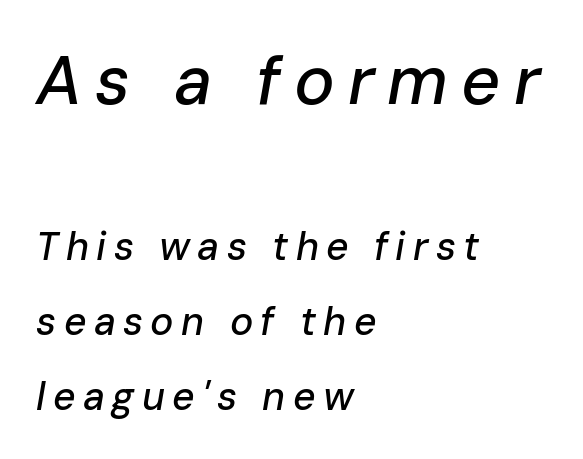
Q: Is the text italic (slanted)? A: Yes, it leans right by about 10 degrees.
Q: Is the text underlined? A: No.
Q: How is the paragraph aligned? A: Left-aligned.
Q: Is the spacing between lines tight, normal or loose? A: Loose.
Q: Which block of text is set in a larger size, the first (top) or the second (bottom)? A: The first (top) one.
Q: Width (condensed, normal, or wide)? A: Normal.
Q: Stroke contrast? A: Low.
Q: x-height? A: Medium.
Q: Monospaced? A: No.
